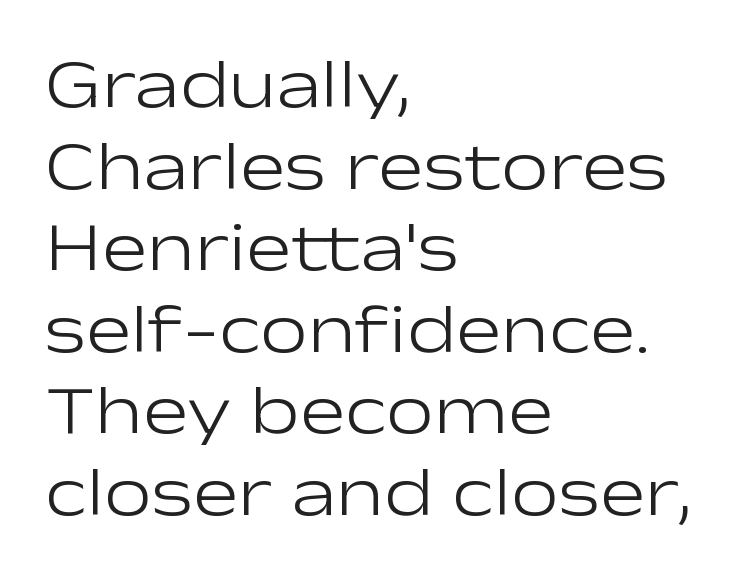
Q: Is the text bold? A: No.
Q: Is the text italic (slanted)? A: No, it is upright.
Q: Is the typeface a serif or a sans-serif typeface? A: Sans-serif.
Q: Is the text underlined? A: No.
Q: How is the paragraph aligned? A: Left-aligned.
Q: Is the spacing between letters normal or unusually wide? A: Normal.
Q: Width (condensed, normal, or wide)? A: Wide.
Q: Stroke contrast? A: Low.
Q: x-height? A: Medium.
Q: Monospaced? A: No.
